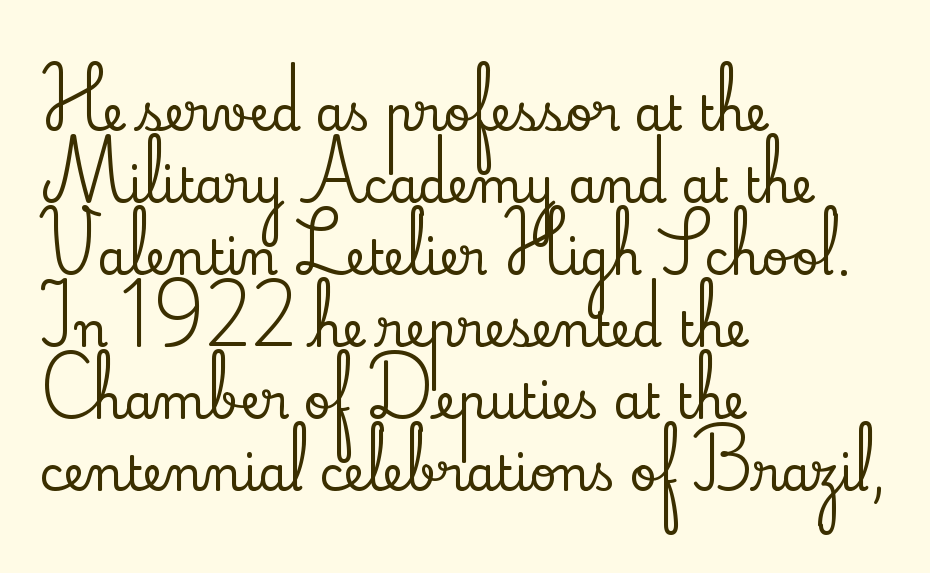
{"serif": "yes", "italic": "no", "width": "normal", "stroke_contrast": "low", "x_height": "small", "monospaced": "no", "underline": "no", "align": "left", "line_spacing": "normal", "line_spacing_ratio": 1.53, "letter_spacing": "normal", "letter_spacing_em": 0.0, "glyph_px": 47}
